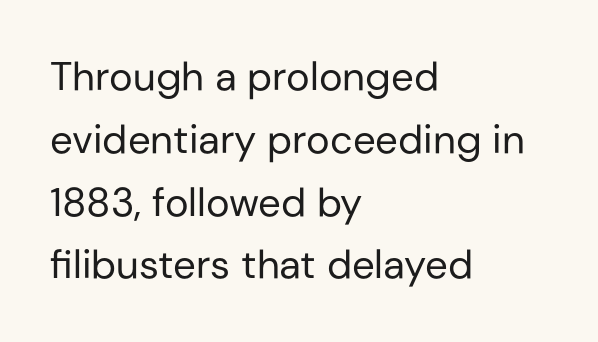
Q: Is the text bold? A: No.
Q: Is the text italic (slanted)? A: No, it is upright.
Q: Is the typeface a serif or a sans-serif typeface? A: Sans-serif.
Q: Is the text underlined? A: No.
Q: How is the paragraph aligned? A: Left-aligned.
Q: Is the spacing between letters normal or unusually wide? A: Normal.
Q: Is the spacing between lines tight, normal or loose? A: Normal.
Q: Width (condensed, normal, or wide)? A: Normal.
Q: Stroke contrast? A: Low.
Q: x-height? A: Medium.
Q: Monospaced? A: No.
